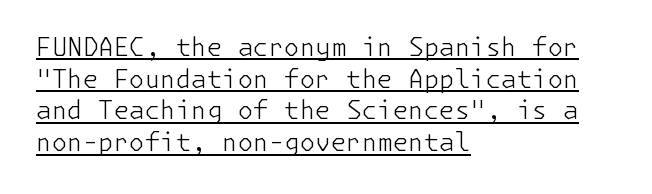
Q: Is the text bold? A: No.
Q: Is the text italic (slanted)? A: No, it is upright.
Q: Is the text underlined? A: Yes.
Q: How is the paragraph aligned? A: Left-aligned.
Q: Is the spacing between letters normal or unusually wide? A: Normal.
Q: Is the spacing between lines tight, normal or loose? A: Normal.
